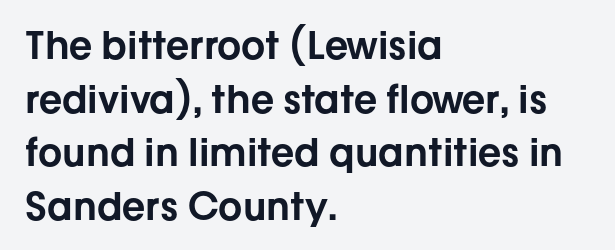
{"serif": "no", "italic": "no", "width": "normal", "stroke_contrast": "low", "x_height": "medium", "monospaced": "no", "underline": "no", "align": "left", "line_spacing": "normal", "line_spacing_ratio": 1.41, "letter_spacing": "normal", "letter_spacing_em": 0.0, "glyph_px": 38}
